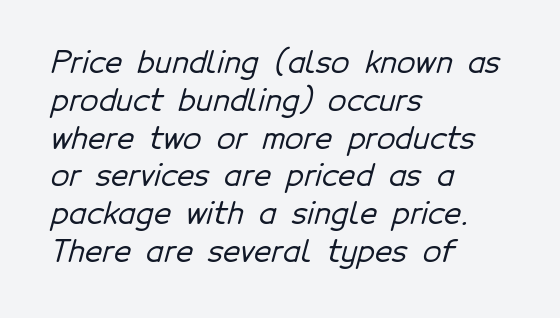
{"serif": "no", "width": "normal", "stroke_contrast": "low", "x_height": "medium", "monospaced": "no", "underline": "no", "align": "left", "line_spacing": "normal", "line_spacing_ratio": 1.26, "letter_spacing": "normal", "letter_spacing_em": 0.0, "glyph_px": 30}
